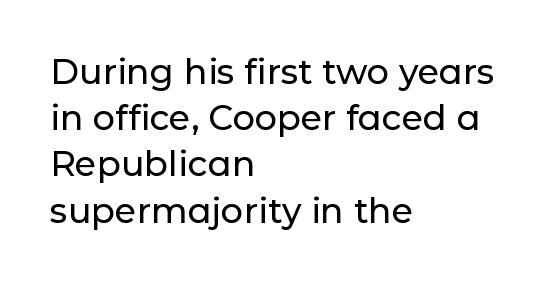
The image shows 35 px sans-serif type, upright; set left-aligned, normal line spacing (1.32x), normal letter spacing, not underlined; low stroke contrast and a medium x-height.
